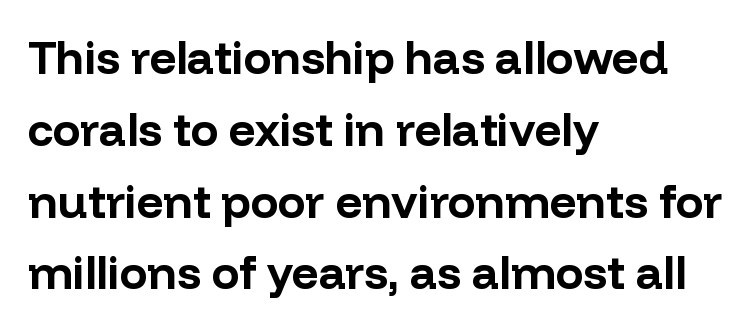
The image shows 46 px bold sans-serif type, upright; set left-aligned, normal line spacing (1.56x), normal letter spacing, not underlined; low stroke contrast and a medium x-height.
